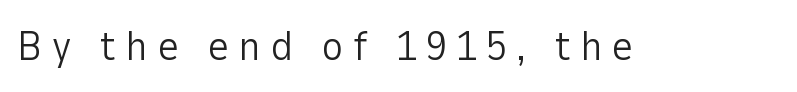
{"serif": "no", "italic": "no", "bold": "no", "weight": "light", "width": "normal", "stroke_contrast": "low", "x_height": "medium", "monospaced": "no", "underline": "no", "letter_spacing": "wide", "letter_spacing_em": 0.22, "glyph_px": 42}
